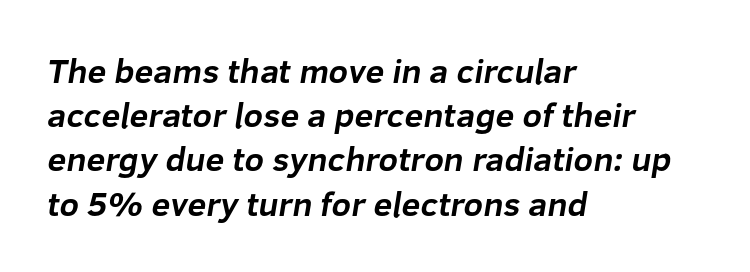
The image shows 34 px bold sans-serif type; set left-aligned, normal line spacing (1.3x), normal letter spacing, not underlined; low stroke contrast and a medium x-height.
